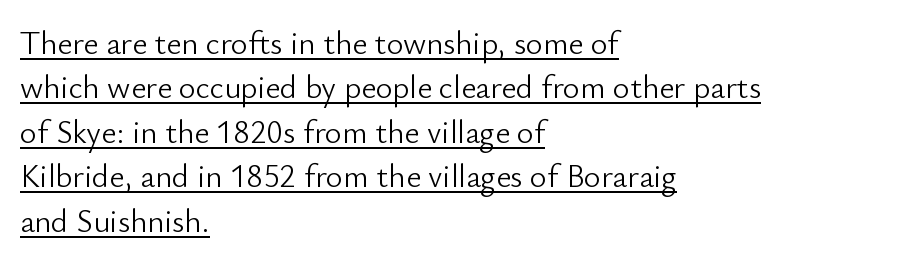
{"serif": "no", "italic": "no", "bold": "no", "weight": "light", "width": "normal", "stroke_contrast": "low", "x_height": "small", "monospaced": "no", "underline": "yes", "align": "left", "line_spacing": "normal", "line_spacing_ratio": 1.39, "letter_spacing": "normal", "letter_spacing_em": 0.0, "glyph_px": 32}
